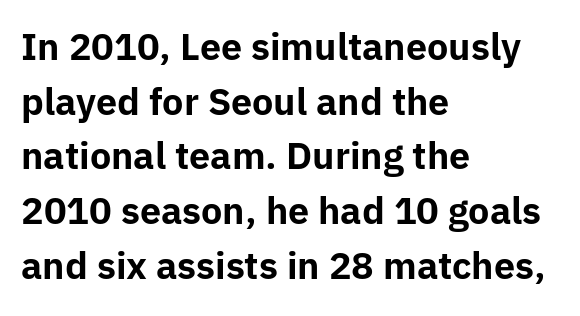
{"serif": "no", "italic": "no", "bold": "yes", "weight": "bold", "width": "normal", "stroke_contrast": "low", "x_height": "medium", "monospaced": "no", "underline": "no", "align": "left", "line_spacing": "normal", "line_spacing_ratio": 1.52, "letter_spacing": "normal", "letter_spacing_em": 0.0, "glyph_px": 36}
